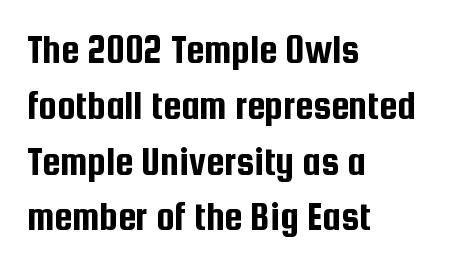
The image shows 41 px condensed sans-serif type, upright; set left-aligned, normal line spacing (1.36x), normal letter spacing, not underlined; low stroke contrast and a medium x-height.
